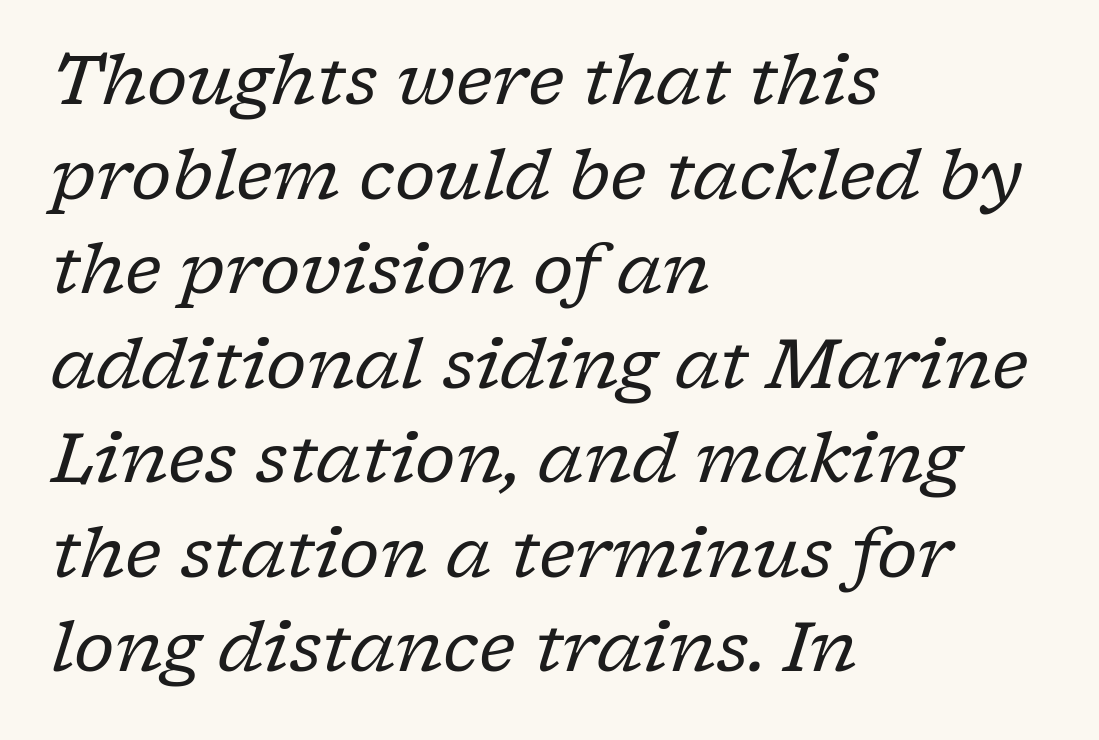
Font category for this specimen: serif. The string is rendered with underlining switched off. The passage shown is typed in a proportional face where columns would drift. Successive baselines arrive at the customary interval. In terms of posture, this sample is oblique.
